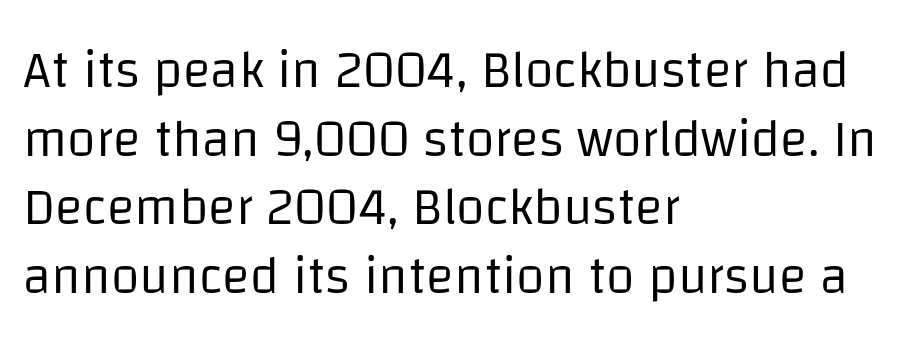
Q: Is the text bold? A: No.
Q: Is the text italic (slanted)? A: No, it is upright.
Q: Is the typeface a serif or a sans-serif typeface? A: Sans-serif.
Q: Is the text underlined? A: No.
Q: How is the paragraph aligned? A: Left-aligned.
Q: Is the spacing between letters normal or unusually wide? A: Normal.
Q: Is the spacing between lines tight, normal or loose? A: Normal.
Q: Width (condensed, normal, or wide)? A: Normal.
Q: Stroke contrast? A: Low.
Q: x-height? A: Large.
Q: Monospaced? A: No.
